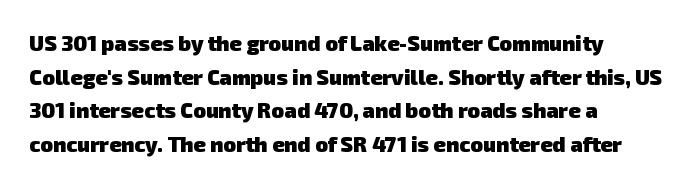
{"bold": "yes", "underline": "no", "align": "left", "line_spacing": "normal", "line_spacing_ratio": 1.6, "letter_spacing": "normal", "letter_spacing_em": 0.0, "glyph_px": 21}
